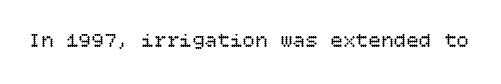
The passage shown is not underscored anywhere. The font's upright variant was chosen for this text. Stems here are at most as thick as an everyday book face. Observe the ordinary spacing: letters are neighbours, not strangers.
